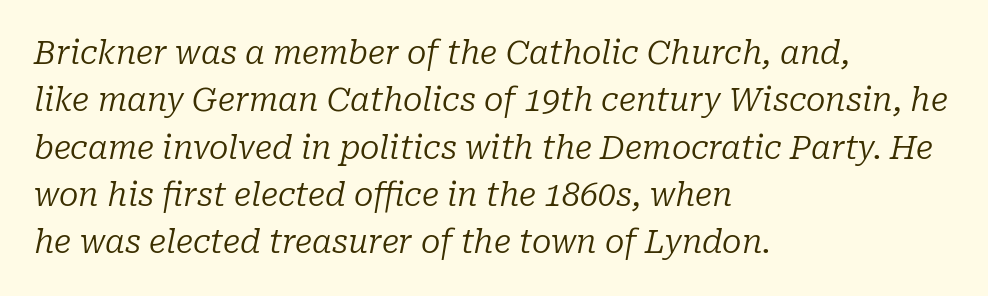
{"serif": "yes", "italic": "yes", "lean": "right", "slant_degrees": 10, "bold": "no", "weight": "regular", "width": "normal", "stroke_contrast": "low", "x_height": "medium", "monospaced": "no", "underline": "no", "align": "left", "line_spacing": "normal", "line_spacing_ratio": 1.48, "letter_spacing": "normal", "letter_spacing_em": 0.0, "glyph_px": 32}
